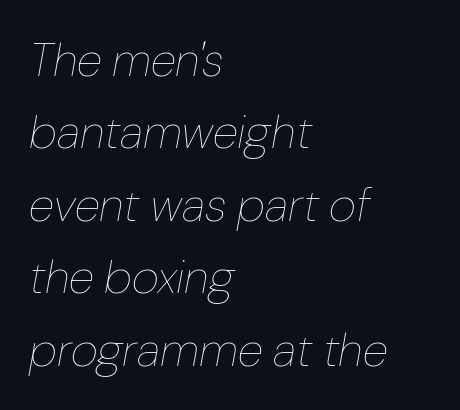
The image shows 47 px thin type, italic (leaning right); set left-aligned, normal line spacing (1.54x), normal letter spacing, not underlined; low stroke contrast and a medium x-height.
